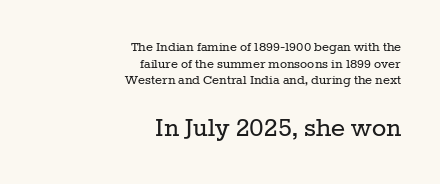
Letters rest on an invisible, unmarked baseline. Successive baselines arrive quickly, one right under another. Does the type have serifs? Yes, each stem ends in a small foot. The face used here is proportionally spaced, like ordinary book or web type.
